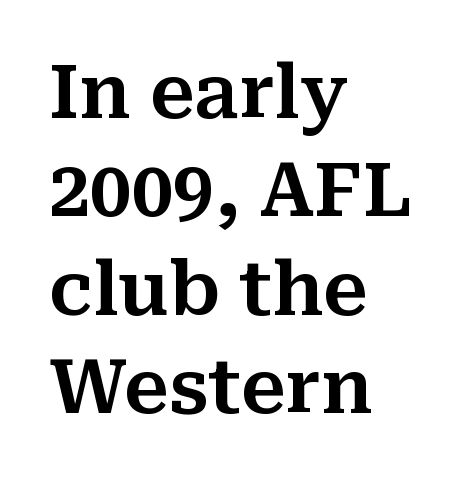
{"serif": "yes", "italic": "no", "width": "normal", "stroke_contrast": "medium", "x_height": "medium", "monospaced": "no", "underline": "no", "align": "left", "line_spacing": "normal", "line_spacing_ratio": 1.33, "letter_spacing": "normal", "letter_spacing_em": 0.0, "glyph_px": 74}
